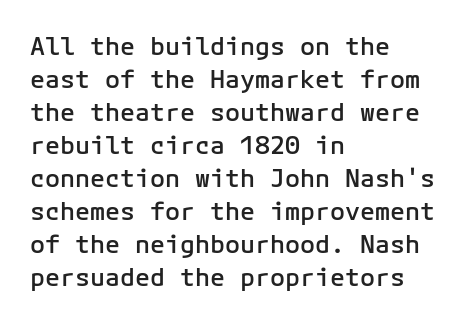
{"italic": "no", "bold": "semi", "underline": "no", "align": "left", "line_spacing": "normal", "line_spacing_ratio": 1.32, "letter_spacing": "normal", "letter_spacing_em": 0.0, "glyph_px": 25}
